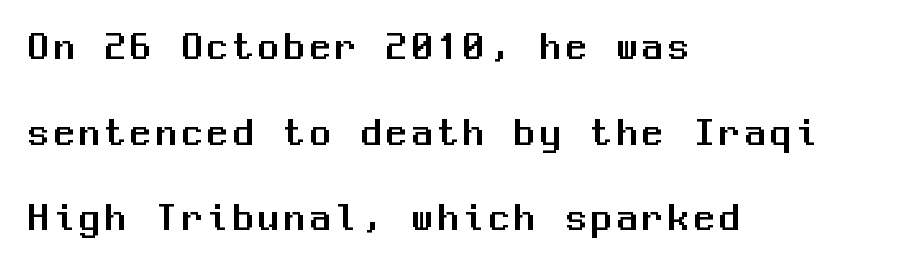
{"serif": "no", "italic": "no", "width": "normal", "stroke_contrast": "medium", "x_height": "medium", "monospaced": "yes", "underline": "no", "align": "left", "line_spacing": "loose", "line_spacing_ratio": 2.14, "glyph_px": 40}
